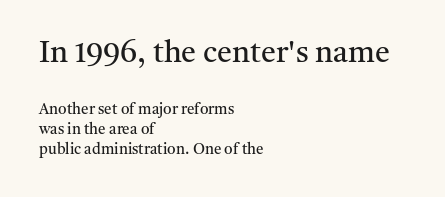
Ordinary non-slanted type is in use. Letter spacing: default. Clear beneath every line of the passage. Which of the two is more prominent by size? The first, at the top.
